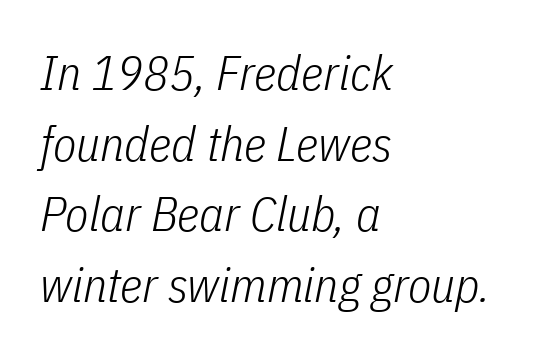
Bare-footed words on every line. This rendering leaves character spacing at its baseline value. The passage is arranged the way most books set body copy — flush left. Is there much room between lines? A standard amount, neither cramped nor airy.
